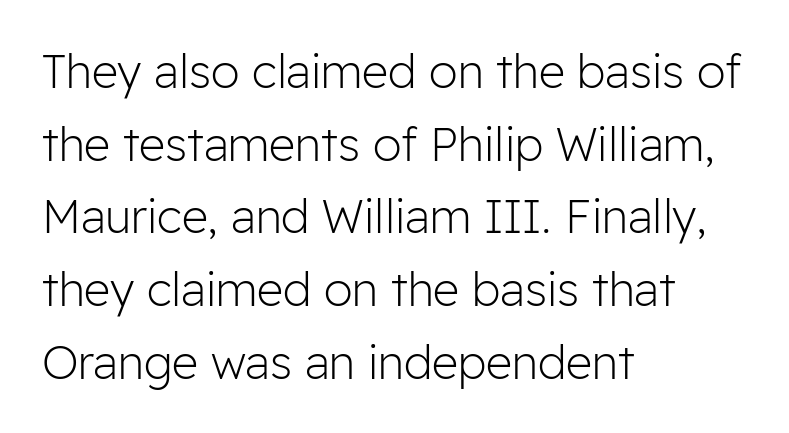
{"serif": "no", "italic": "no", "bold": "no", "weight": "light", "width": "normal", "stroke_contrast": "low", "x_height": "medium", "monospaced": "no", "underline": "no", "align": "left", "line_spacing": "normal", "line_spacing_ratio": 1.58, "letter_spacing": "normal", "letter_spacing_em": 0.0, "glyph_px": 46}
